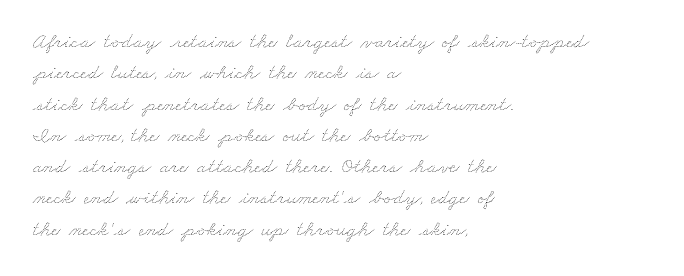
Q: Is the text bold? A: No.
Q: Is the text underlined? A: No.
Q: How is the paragraph aligned? A: Left-aligned.
Q: Is the spacing between letters normal or unusually wide? A: Normal.
Q: Is the spacing between lines tight, normal or loose? A: Normal.
